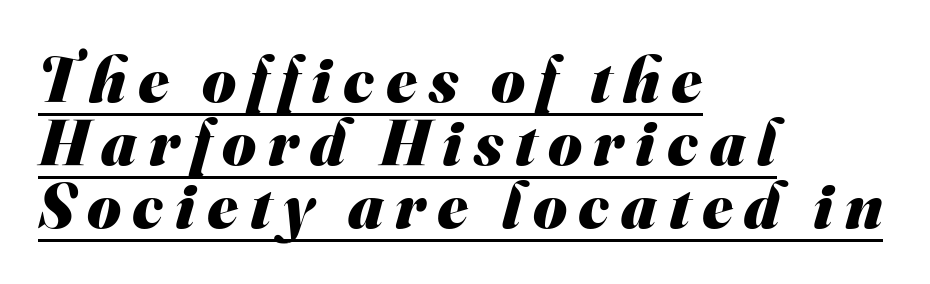
{"serif": "no", "bold": "yes", "weight": "heavy", "width": "normal", "stroke_contrast": "medium", "x_height": "small", "monospaced": "no", "underline": "yes", "align": "left", "line_spacing": "tight", "line_spacing_ratio": 0.97, "glyph_px": 65}
